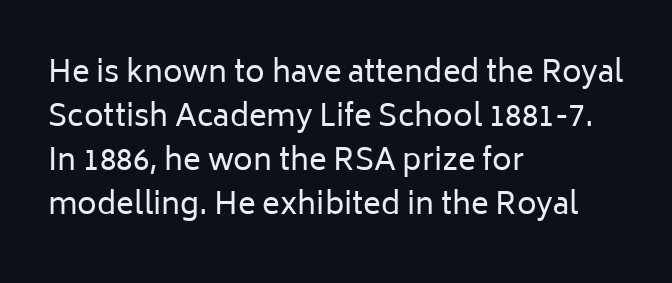
The cut favours lightness, reaching ordinary text weight at its darkest. These lines are rendered in a variable-pitch font. Short note: letters normally spaced. The area under the type is left untouched. The font family rendered here belongs to the sans-serif group.
